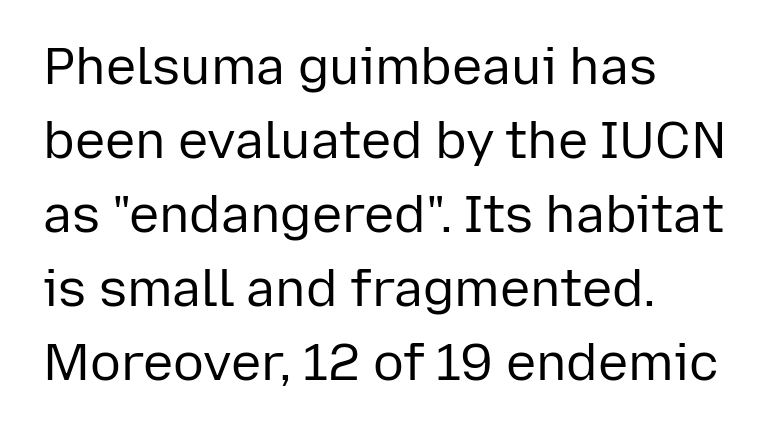
The image shows 51 px regular-weight sans-serif type, upright; set left-aligned, normal line spacing (1.45x), normal letter spacing, not underlined; low stroke contrast and a medium x-height.
